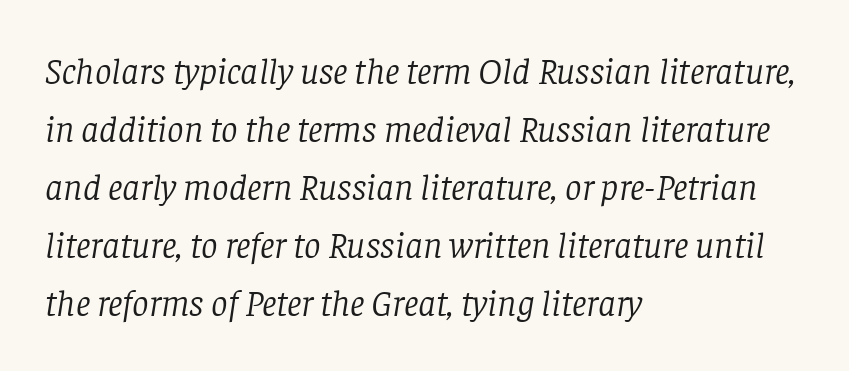
Q: Is the text bold? A: No.
Q: Is the text italic (slanted)? A: Yes, it leans right by about 8 degrees.
Q: Is the typeface a serif or a sans-serif typeface? A: Serif.
Q: Is the text underlined? A: No.
Q: How is the paragraph aligned? A: Left-aligned.
Q: Is the spacing between letters normal or unusually wide? A: Normal.
Q: Is the spacing between lines tight, normal or loose? A: Normal.
Q: Width (condensed, normal, or wide)? A: Normal.
Q: Stroke contrast? A: Low.
Q: x-height? A: Large.
Q: Monospaced? A: No.
